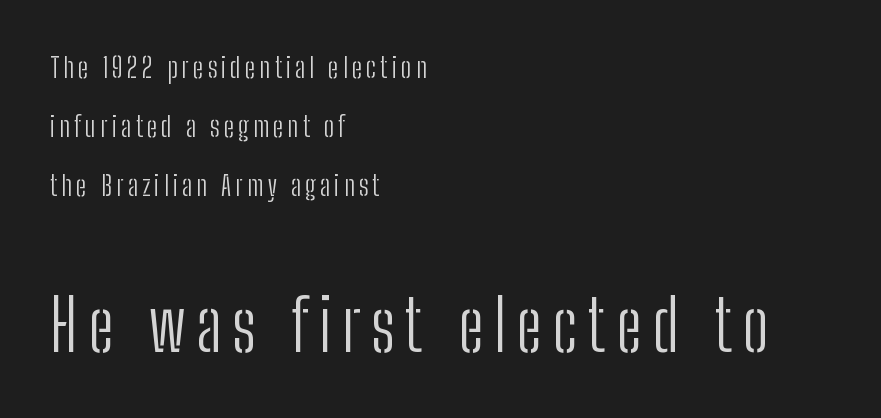
The image shows 70 px light, condensed sans-serif type, upright; set left-aligned, loose line spacing (2.11x), not underlined; the second (bottom) block is 2.5x larger; low stroke contrast and a medium x-height.
